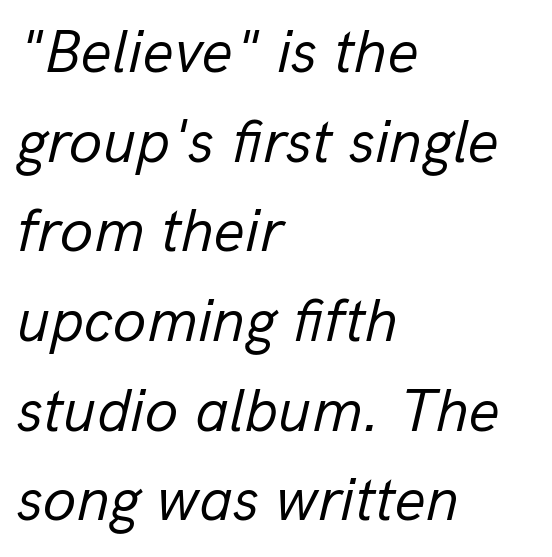
{"italic": "yes", "lean": "right", "slant_degrees": 13, "bold": "no", "weight": "regular", "width": "normal", "stroke_contrast": "low", "x_height": "medium", "monospaced": "no", "underline": "no", "align": "left", "line_spacing": "normal", "line_spacing_ratio": 1.47, "letter_spacing": "normal", "letter_spacing_em": 0.0, "glyph_px": 61}
